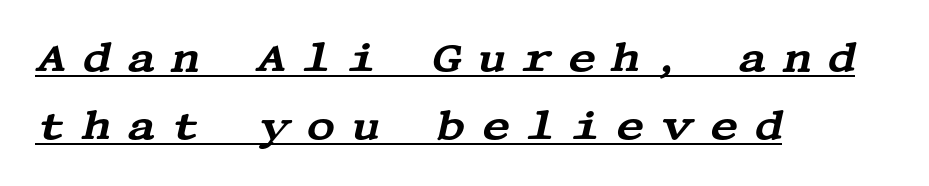
The image shows 40 px wide serif type, italic (leaning right); set left-aligned, line spacing 1.71x, unusually wide letter spacing (+0.38 em), underlined; medium stroke contrast and a large x-height.
